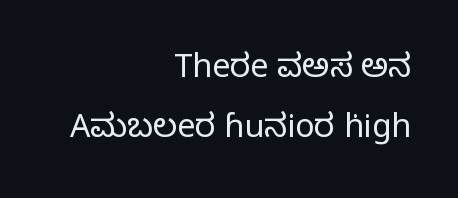
{"serif": "yes", "italic": "no", "bold": "no", "weight": "regular", "width": "normal", "stroke_contrast": "low", "x_height": "large", "monospaced": "no", "underline": "no", "align": "right", "line_spacing_ratio": 1.86, "letter_spacing": "normal", "letter_spacing_em": 0.0, "glyph_px": 32}
